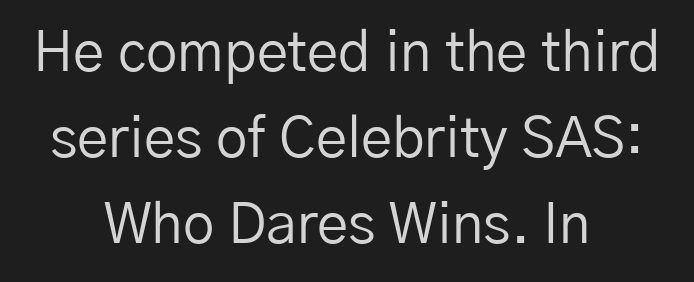
Q: Is the text bold? A: No.
Q: Is the text italic (slanted)? A: No, it is upright.
Q: Is the typeface a serif or a sans-serif typeface? A: Sans-serif.
Q: Is the text underlined? A: No.
Q: How is the paragraph aligned? A: Centered.
Q: Is the spacing between letters normal or unusually wide? A: Normal.
Q: Is the spacing between lines tight, normal or loose? A: Normal.
Q: Width (condensed, normal, or wide)? A: Normal.
Q: Stroke contrast? A: Low.
Q: x-height? A: Medium.
Q: Monospaced? A: No.
